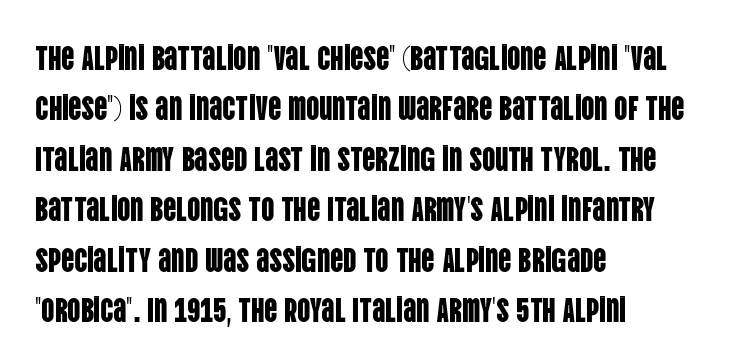
{"serif": "no", "italic": "no", "width": "condensed", "stroke_contrast": "low", "x_height": "large", "monospaced": "no", "underline": "no", "align": "left", "line_spacing": "normal", "line_spacing_ratio": 1.53, "letter_spacing": "normal", "letter_spacing_em": 0.0, "glyph_px": 33}
